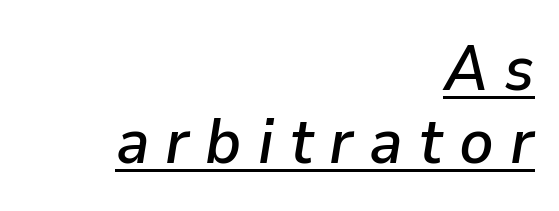
{"italic": "yes", "lean": "right", "slant_degrees": 9, "width": "normal", "stroke_contrast": "low", "x_height": "medium", "monospaced": "no", "underline": "yes", "align": "right", "line_spacing": "tight", "line_spacing_ratio": 1.14, "letter_spacing": "wide", "letter_spacing_em": 0.25, "glyph_px": 64}
